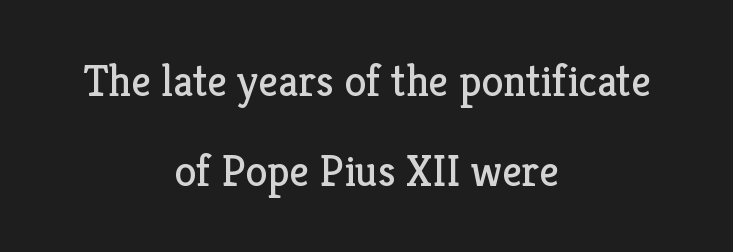
{"serif": "yes", "italic": "no", "bold": "no", "weight": "regular", "width": "normal", "stroke_contrast": "low", "x_height": "medium", "monospaced": "no", "underline": "no", "align": "center", "line_spacing": "loose", "line_spacing_ratio": 2.04, "letter_spacing": "normal", "letter_spacing_em": 0.0, "glyph_px": 44}
